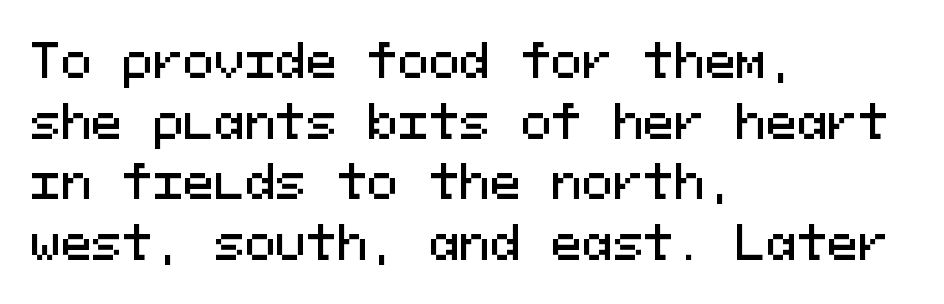
Q: Is the text italic (slanted)? A: No, it is upright.
Q: Is the typeface a serif or a sans-serif typeface? A: Sans-serif.
Q: Is the text underlined? A: No.
Q: How is the paragraph aligned? A: Left-aligned.
Q: Is the spacing between letters normal or unusually wide? A: Normal.
Q: Is the spacing between lines tight, normal or loose? A: Normal.
Q: Width (condensed, normal, or wide)? A: Normal.
Q: Stroke contrast? A: Medium.
Q: x-height? A: Medium.
Q: Monospaced? A: Yes.
